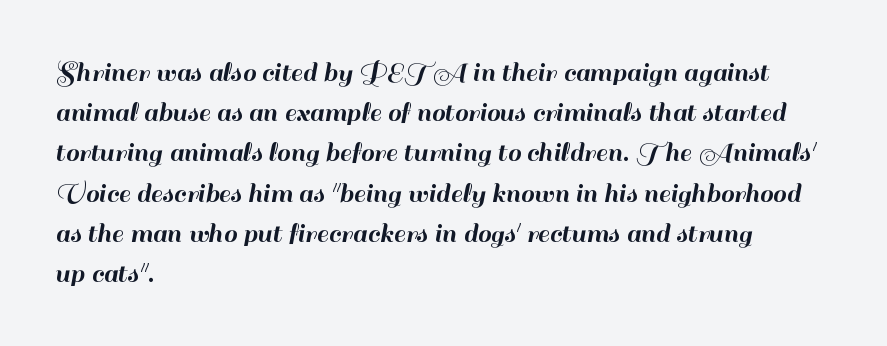
{"serif": "no", "width": "normal", "stroke_contrast": "high", "x_height": "small", "monospaced": "no", "underline": "no", "align": "left", "line_spacing": "normal", "line_spacing_ratio": 1.34, "letter_spacing": "normal", "letter_spacing_em": 0.0, "glyph_px": 30}
